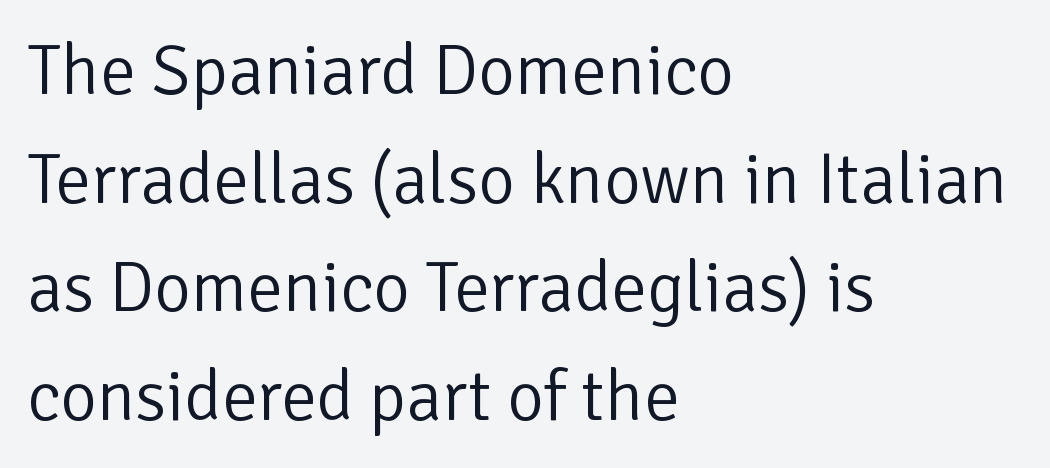
Vertical stems look standard width or narrower in stroke. The zone under the glyphs is completely vacant. Varying glyph widths throughout — classic text-font behaviour. Vertical strokes here are truly vertical.
